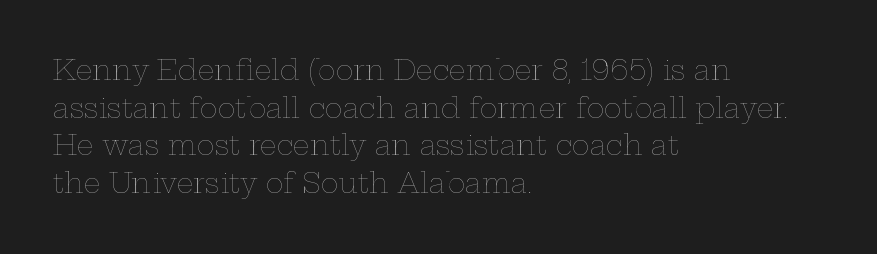
{"italic": "no", "bold": "no", "underline": "no", "align": "left", "line_spacing": "normal", "line_spacing_ratio": 1.39, "letter_spacing": "normal", "letter_spacing_em": 0.0, "glyph_px": 27}
